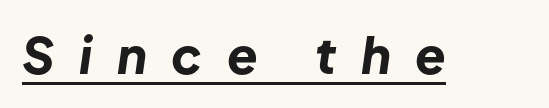
Q: Is the text bold? A: Yes.
Q: Is the text italic (slanted)? A: Yes, it leans right by about 8 degrees.
Q: Is the text underlined? A: Yes.
Q: Is the spacing between letters normal or unusually wide? A: Unusually wide.
Q: Width (condensed, normal, or wide)? A: Normal.
Q: Stroke contrast? A: Low.
Q: x-height? A: Medium.
Q: Monospaced? A: No.
